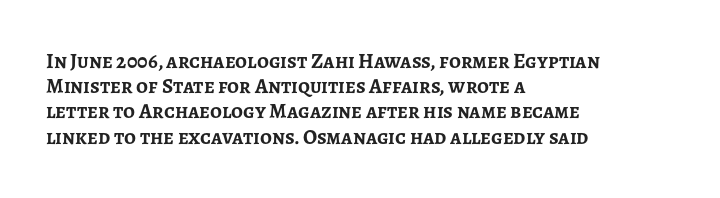
The image shows 21 px bold type, upright; set left-aligned, line spacing 1.2x, normal letter spacing, not underlined.
